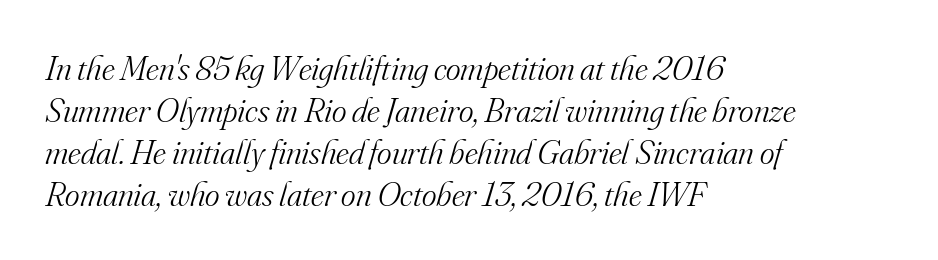
{"serif": "yes", "italic": "yes", "lean": "right", "slant_degrees": 16, "bold": "no", "weight": "light", "width": "normal", "stroke_contrast": "medium", "x_height": "small", "monospaced": "no", "underline": "no", "align": "left", "line_spacing_ratio": 1.2, "letter_spacing": "normal", "letter_spacing_em": 0.0, "glyph_px": 35}
